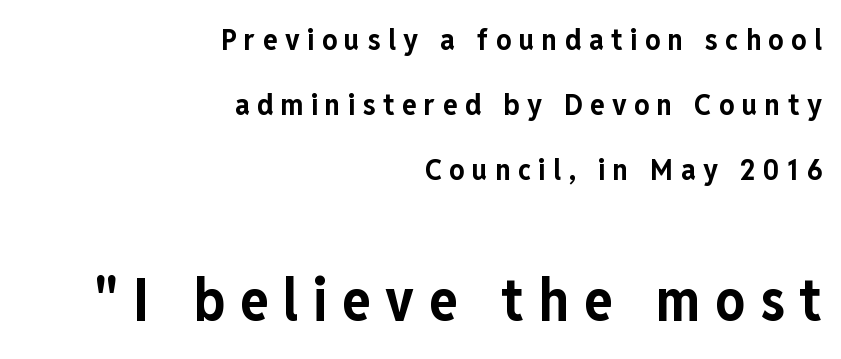
The image shows 59 px bold, condensed sans-serif type, upright; set right-aligned, loose line spacing (2.17x), unusually wide letter spacing (+0.25 em), not underlined; the second (bottom) block is 1.97x larger; low stroke contrast and a medium x-height.
